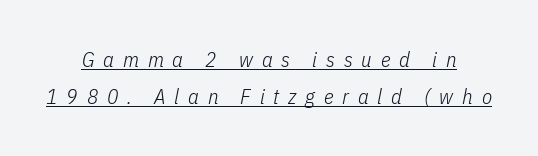
Q: Is the text bold? A: No.
Q: Is the text italic (slanted)? A: Yes, it leans right by about 11 degrees.
Q: Is the text underlined? A: Yes.
Q: Is the spacing between letters normal or unusually wide? A: Unusually wide.
